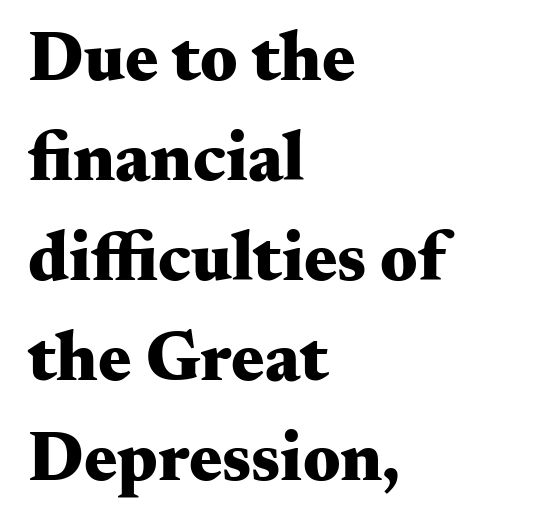
Q: Is the text bold? A: Yes.
Q: Is the text italic (slanted)? A: No, it is upright.
Q: Is the typeface a serif or a sans-serif typeface? A: Serif.
Q: Is the text underlined? A: No.
Q: How is the paragraph aligned? A: Left-aligned.
Q: Is the spacing between letters normal or unusually wide? A: Normal.
Q: Is the spacing between lines tight, normal or loose? A: Normal.
Q: Width (condensed, normal, or wide)? A: Wide.
Q: Stroke contrast? A: Medium.
Q: x-height? A: Small.
Q: Monospaced? A: No.
